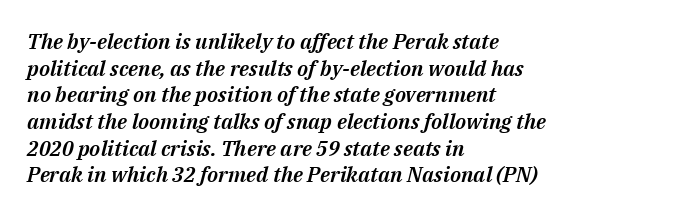
The image shows 21 px text type, italic (leaning right); set left-aligned, normal line spacing (1.27x), normal letter spacing, not underlined.
